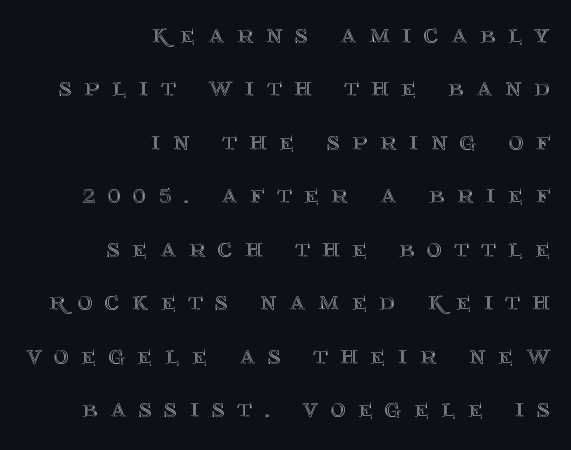
Q: Is the text italic (slanted)? A: No, it is upright.
Q: Is the text underlined? A: No.
Q: How is the paragraph aligned? A: Right-aligned.
Q: Is the spacing between letters normal or unusually wide? A: Unusually wide.
Q: Is the spacing between lines tight, normal or loose? A: Loose.
Q: Width (condensed, normal, or wide)? A: Normal.
Q: x-height? A: Large.
Q: Monospaced? A: No.
